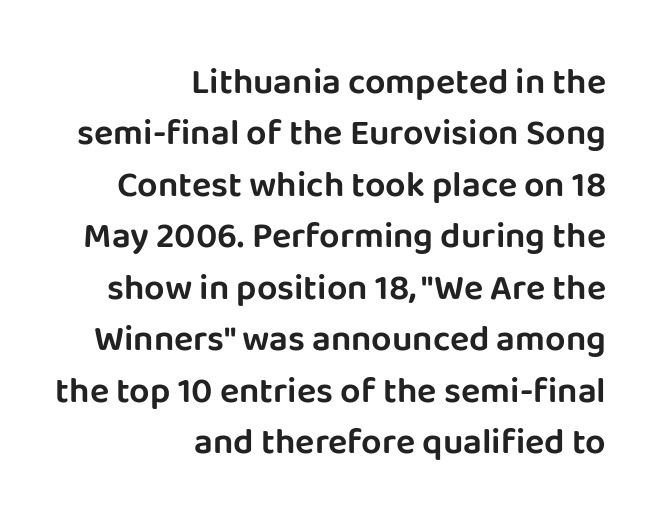
{"serif": "no", "italic": "no", "width": "normal", "stroke_contrast": "low", "x_height": "large", "monospaced": "no", "underline": "no", "align": "right", "line_spacing": "normal", "line_spacing_ratio": 1.43, "letter_spacing": "normal", "letter_spacing_em": 0.0, "glyph_px": 36}
